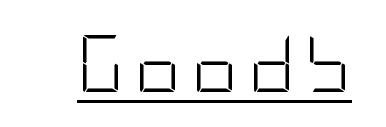
{"serif": "no", "italic": "no", "bold": "no", "weight": "light", "width": "condensed", "stroke_contrast": "low", "x_height": "large", "underline": "yes", "glyph_px": 57}
